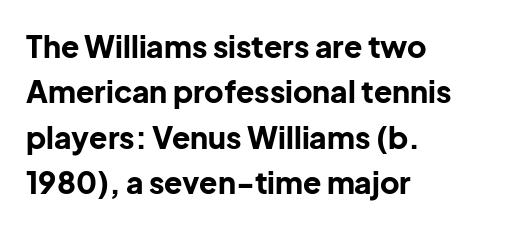
Q: Is the text bold? A: Yes.
Q: Is the text italic (slanted)? A: No, it is upright.
Q: Is the typeface a serif or a sans-serif typeface? A: Sans-serif.
Q: Is the text underlined? A: No.
Q: How is the paragraph aligned? A: Left-aligned.
Q: Is the spacing between letters normal or unusually wide? A: Normal.
Q: Is the spacing between lines tight, normal or loose? A: Normal.
Q: Width (condensed, normal, or wide)? A: Normal.
Q: Stroke contrast? A: Low.
Q: x-height? A: Medium.
Q: Monospaced? A: No.
